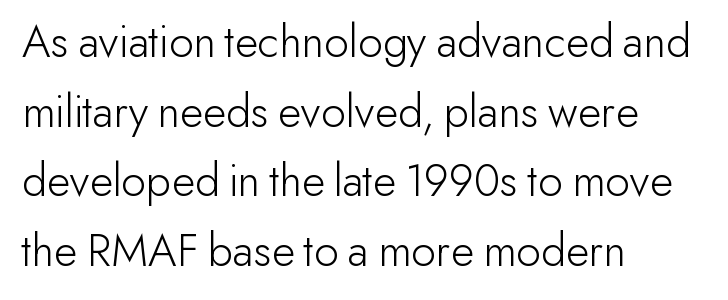
The image shows 48 px light sans-serif type, upright; set left-aligned, normal line spacing (1.45x), normal letter spacing, not underlined; low stroke contrast and a small x-height.
